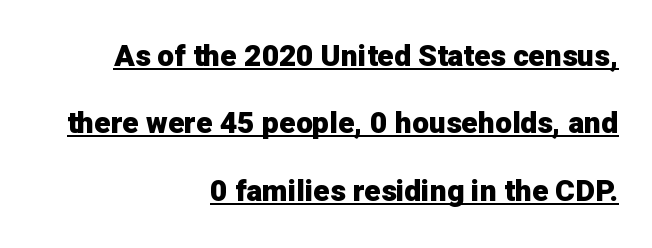
{"serif": "no", "italic": "no", "bold": "yes", "weight": "heavy", "width": "normal", "stroke_contrast": "low", "x_height": "medium", "monospaced": "no", "underline": "yes", "align": "right", "line_spacing": "loose", "line_spacing_ratio": 2.25, "letter_spacing": "normal", "letter_spacing_em": 0.0, "glyph_px": 30}
